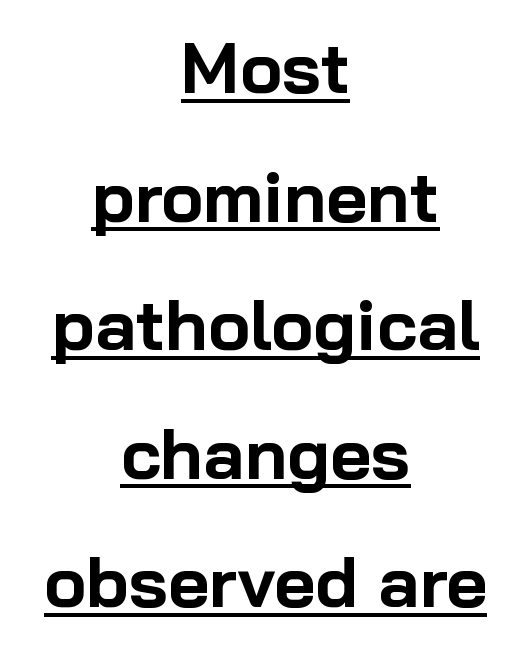
The image shows 71 px bold sans-serif type, upright; set centered, line spacing 1.81x, normal letter spacing, underlined; low stroke contrast and a medium x-height.
